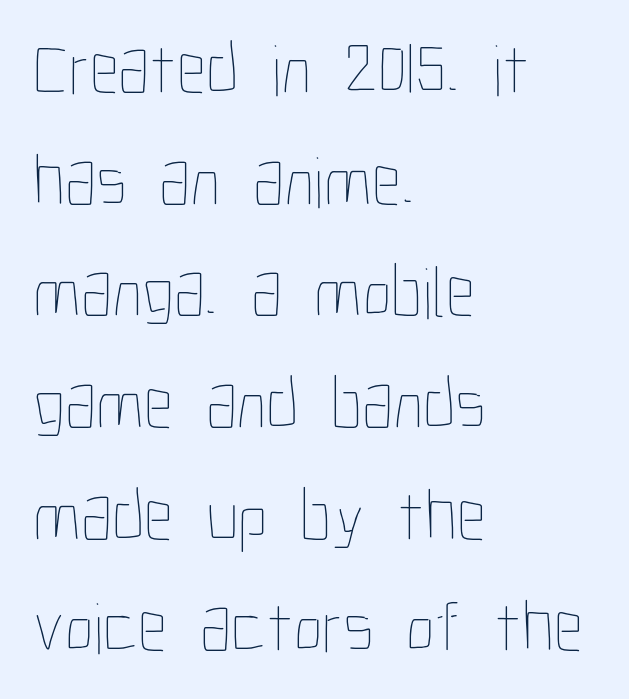
{"italic": "no", "bold": "no", "weight": "thin", "width": "condensed", "stroke_contrast": "low", "x_height": "medium", "monospaced": "no", "underline": "no", "align": "left", "line_spacing": "normal", "line_spacing_ratio": 1.53, "letter_spacing": "normal", "letter_spacing_em": 0.0, "glyph_px": 73}
